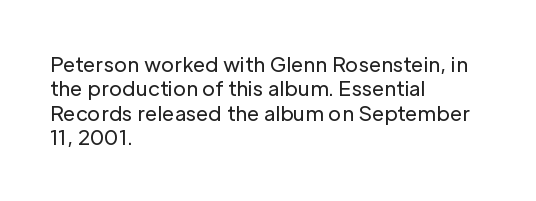
Q: Is the text bold? A: No.
Q: Is the text italic (slanted)? A: No, it is upright.
Q: Is the text underlined? A: No.
Q: How is the paragraph aligned? A: Left-aligned.
Q: Is the spacing between letters normal or unusually wide? A: Normal.
